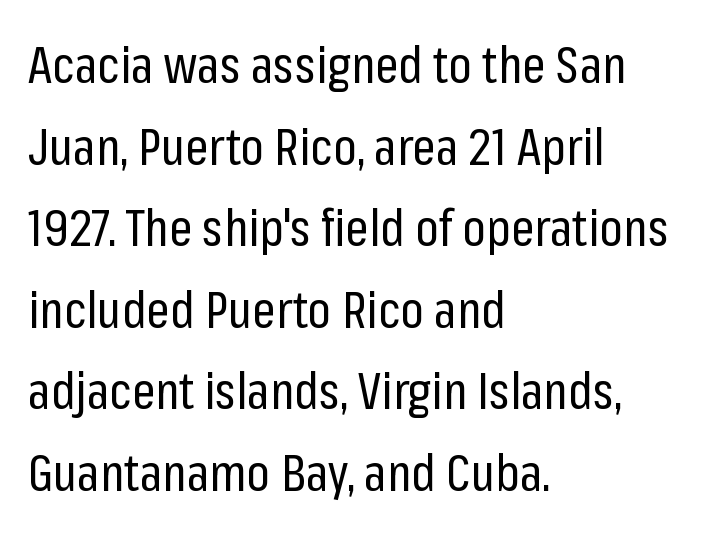
{"serif": "no", "italic": "no", "bold": "no", "weight": "regular", "width": "condensed", "stroke_contrast": "low", "x_height": "medium", "monospaced": "no", "underline": "no", "align": "left", "line_spacing": "normal", "line_spacing_ratio": 1.6, "letter_spacing": "normal", "letter_spacing_em": 0.0, "glyph_px": 51}
